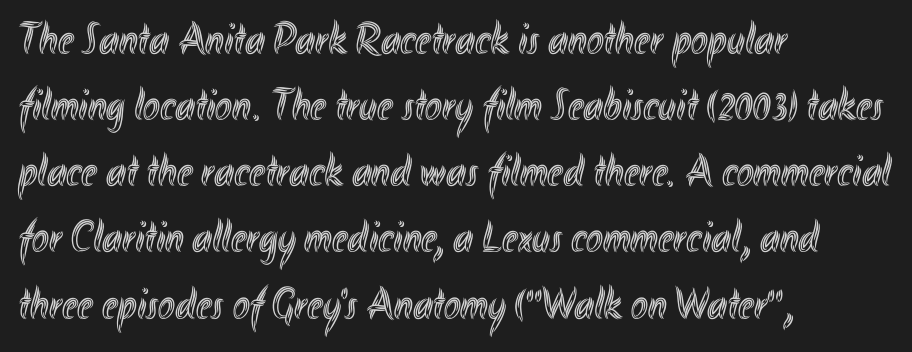
The image shows 45 px condensed type; set left-aligned, normal line spacing (1.47x), normal letter spacing, not underlined; a small x-height.
